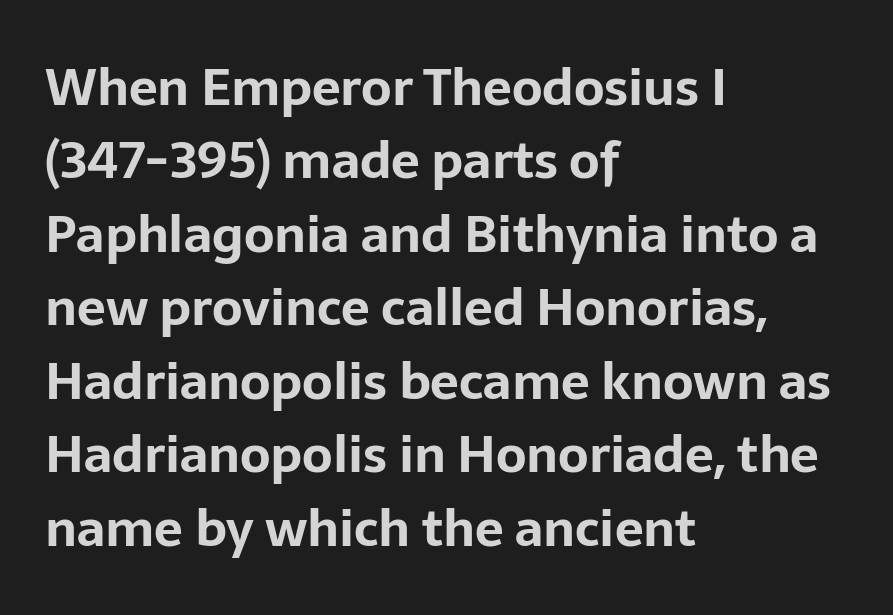
Character widths vary here, with narrow letters taking less room than wide ones. This rendering leaves character spacing at its baseline value. The text was rendered using a sans face with plain stroke endings. The text block is weighted toward the left margin, trailing off unevenly rightward.
